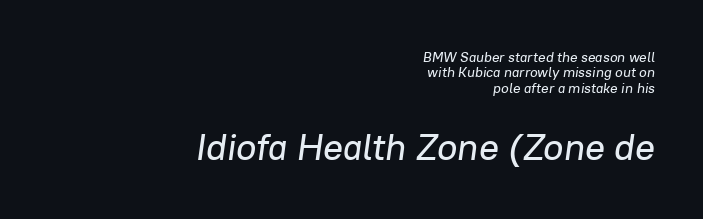
Q: Is the text italic (slanted)? A: Yes, it leans right by about 8 degrees.
Q: Is the text underlined? A: No.
Q: How is the paragraph aligned? A: Right-aligned.
Q: Is the spacing between letters normal or unusually wide? A: Normal.
Q: Is the spacing between lines tight, normal or loose? A: Tight.
Q: Which block of text is set in a larger size, the first (top) or the second (bottom)? A: The second (bottom) one.
Q: Width (condensed, normal, or wide)? A: Normal.
Q: Stroke contrast? A: Low.
Q: x-height? A: Medium.
Q: Monospaced? A: No.
